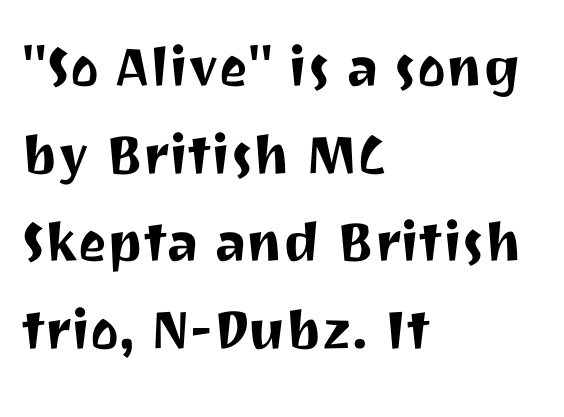
{"serif": "no", "italic": "no", "width": "normal", "stroke_contrast": "medium", "x_height": "medium", "monospaced": "no", "underline": "no", "align": "left", "line_spacing": "normal", "line_spacing_ratio": 1.29, "letter_spacing": "normal", "letter_spacing_em": 0.0, "glyph_px": 68}
